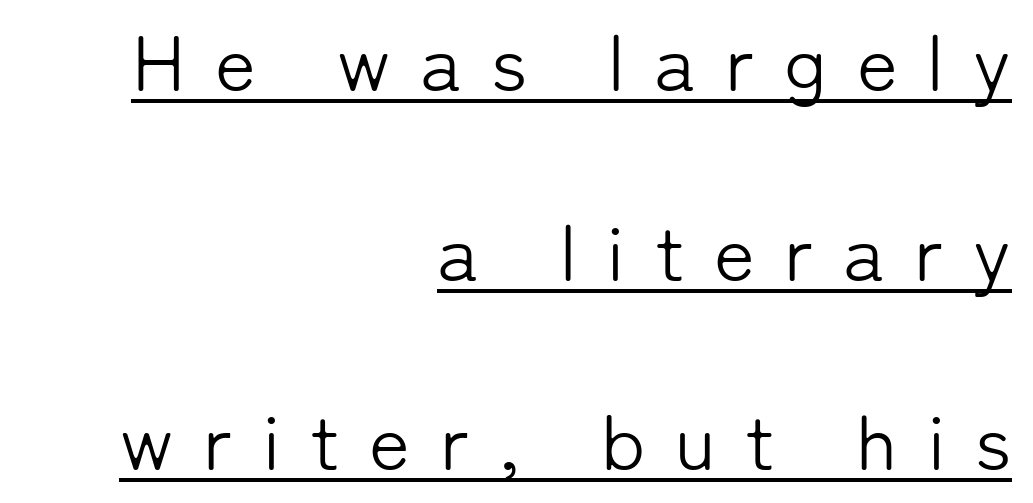
Think standard paragraph weight, or any step lighter than that. A continuous stroke trails under the words, as in a hyperlink. Notice how the stems are strictly vertical — no italics here. Leading: increased. Each letter's strokes conclude bluntly, with no projecting serifs.
